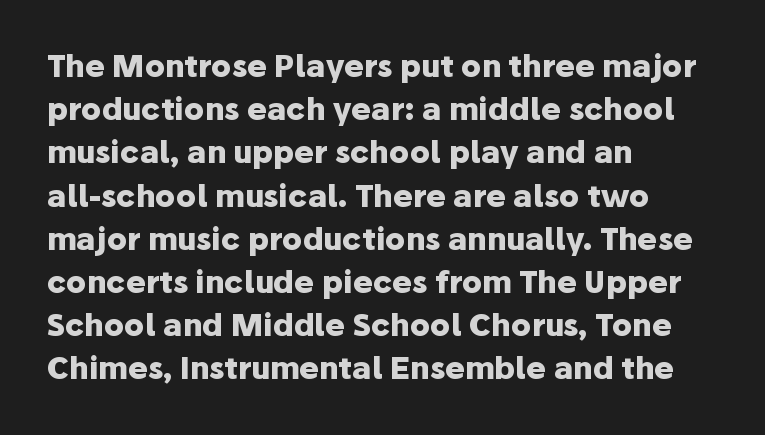
The image shows 30 px heavy sans-serif type, upright; set left-aligned, normal line spacing (1.44x), normal letter spacing, not underlined; low stroke contrast and a medium x-height.
